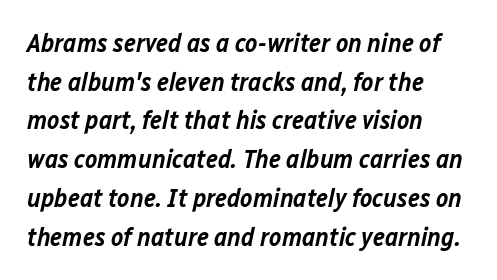
Strokes here are thickened, but only to semibold level. Between one letter and the next there's only the usual sliver of space. When letters slant like this, we call the style italic. The leading is moderate, giving the passage an even texture.
